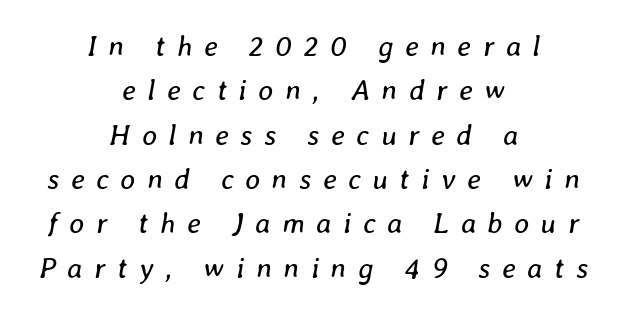
{"italic": "yes", "lean": "right", "slant_degrees": 8, "bold": "no", "weight": "regular", "width": "normal", "stroke_contrast": "low", "x_height": "medium", "monospaced": "no", "underline": "no", "align": "center", "line_spacing": "normal", "line_spacing_ratio": 1.53, "letter_spacing": "wide", "letter_spacing_em": 0.4, "glyph_px": 29}
